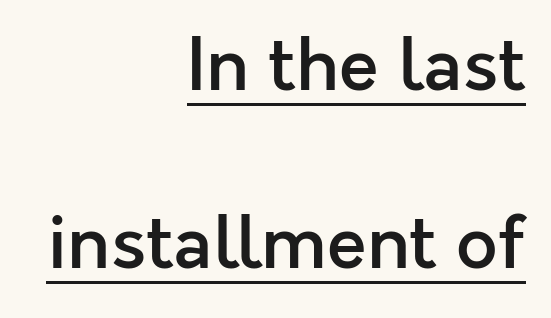
{"serif": "no", "italic": "no", "bold": "semi", "weight": "semibold", "width": "normal", "x_height": "medium", "monospaced": "no", "underline": "yes", "align": "right", "line_spacing": "loose", "line_spacing_ratio": 2.44, "letter_spacing": "normal", "letter_spacing_em": 0.0, "glyph_px": 73}
